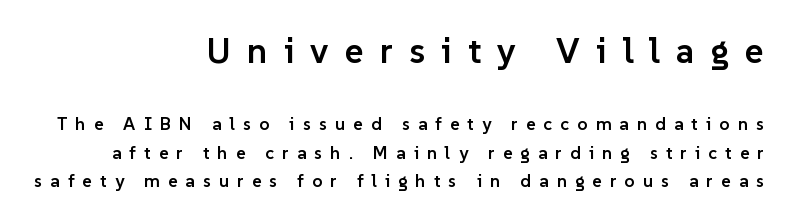
The image shows 36 px semibold sans-serif type, upright; set right-aligned, normal line spacing (1.57x), unusually wide letter spacing (+0.45 em), not underlined; the first (top) block is 2.0x larger; low stroke contrast and a medium x-height.
